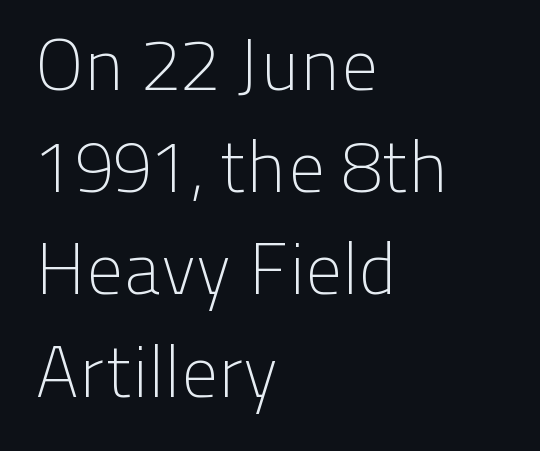
{"serif": "no", "italic": "no", "bold": "no", "weight": "light", "width": "normal", "stroke_contrast": "low", "x_height": "medium", "monospaced": "no", "underline": "no", "align": "left", "line_spacing": "normal", "line_spacing_ratio": 1.4, "letter_spacing": "normal", "letter_spacing_em": 0.0, "glyph_px": 73}
